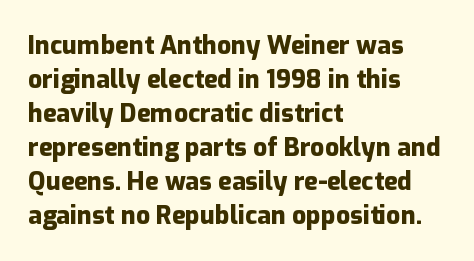
Q: Is the text bold? A: Yes.
Q: Is the text italic (slanted)? A: No, it is upright.
Q: Is the text underlined? A: No.
Q: How is the paragraph aligned? A: Left-aligned.
Q: Is the spacing between letters normal or unusually wide? A: Normal.
Q: Is the spacing between lines tight, normal or loose? A: Normal.
